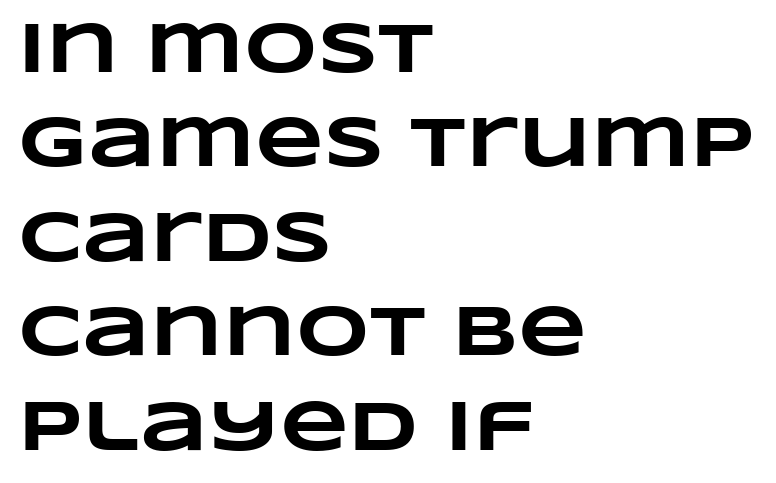
{"bold": "yes", "weight": "heavy", "width": "wide", "stroke_contrast": "low", "x_height": "large", "monospaced": "no", "underline": "no", "align": "left", "line_spacing": "normal", "line_spacing_ratio": 1.33, "letter_spacing": "normal", "letter_spacing_em": 0.0, "glyph_px": 71}
